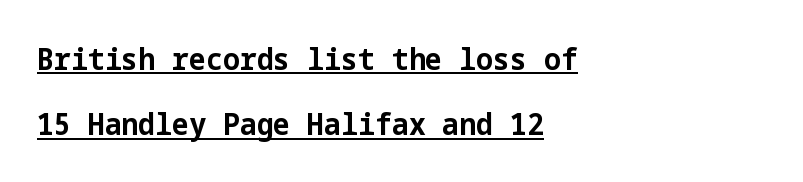
The image shows 30 px bold sans-serif type, upright; set left-aligned, loose line spacing (2.18x), normal letter spacing, underlined; low stroke contrast and a medium x-height.
